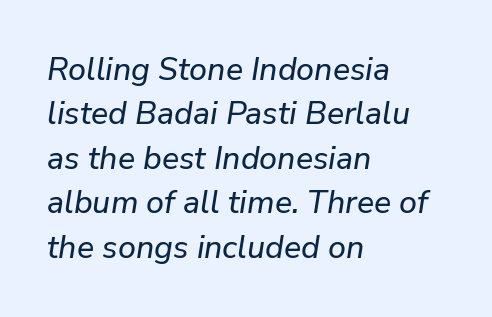
The image shows 32 px text type, italic (leaning right); set left-aligned, normal line spacing (1.39x), normal letter spacing, not underlined; low stroke contrast and a medium x-height.
